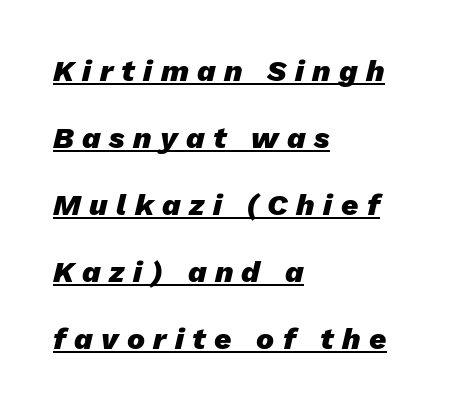
Q: Is the text bold? A: Yes.
Q: Is the text italic (slanted)? A: Yes, it leans right by about 13 degrees.
Q: Is the text underlined? A: Yes.
Q: How is the paragraph aligned? A: Left-aligned.
Q: Is the spacing between letters normal or unusually wide? A: Unusually wide.
Q: Is the spacing between lines tight, normal or loose? A: Loose.
Q: Width (condensed, normal, or wide)? A: Normal.
Q: Stroke contrast? A: Low.
Q: x-height? A: Medium.
Q: Monospaced? A: No.
